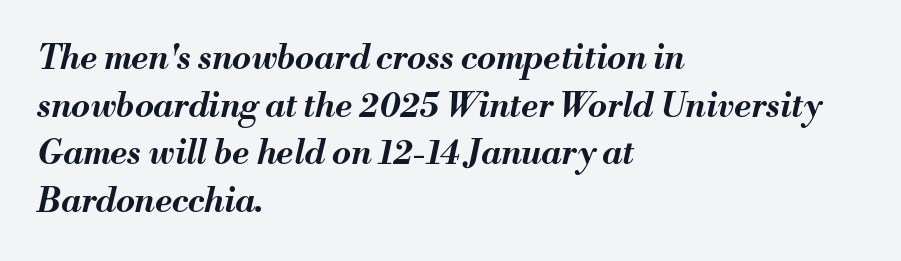
{"italic": "yes", "lean": "right", "slant_degrees": 13, "bold": "yes", "weight": "bold", "width": "normal", "stroke_contrast": "medium", "x_height": "small", "monospaced": "no", "underline": "no", "align": "left", "line_spacing": "normal", "line_spacing_ratio": 1.4, "letter_spacing": "normal", "letter_spacing_em": 0.0, "glyph_px": 34}
